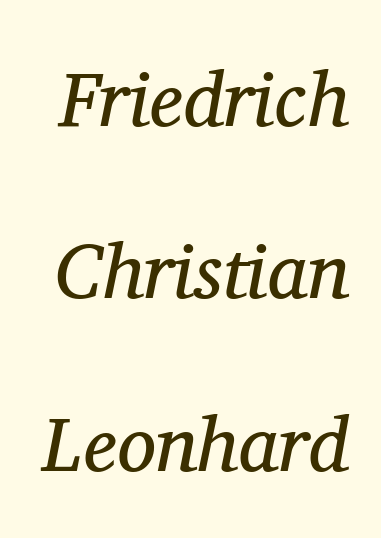
No word sits above an underline. Does the leading feel generous? Absolutely, it's lavish. Type style note: has serifs. This sample uses plain, unmodified letter spacing.
